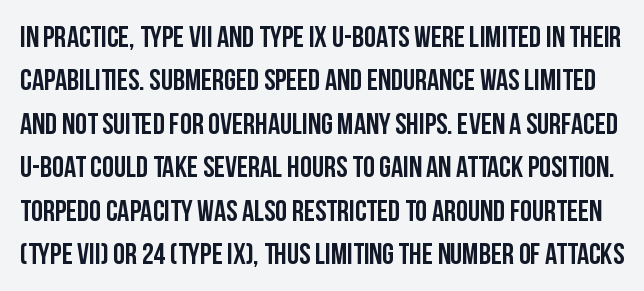
Glance below the letters and you will spot only blank space. Are there feet on the stems? There aren't — it's a sans. The rendering uses a moderate line-height, typical for paragraphs. Spacing between characters is what you'd get straight out of the box. Unlike italic type, these characters show no tilt at all. Each letter keeps its own natural width here, so spacing adapts to shape.
